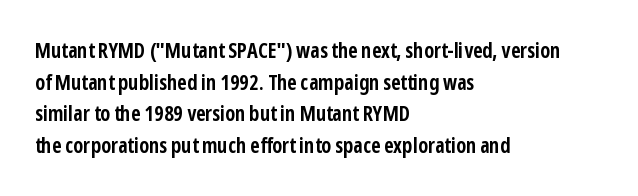
Q: Is the text bold? A: Yes.
Q: Is the text italic (slanted)? A: No, it is upright.
Q: Is the text underlined? A: No.
Q: How is the paragraph aligned? A: Left-aligned.
Q: Is the spacing between letters normal or unusually wide? A: Normal.
Q: Is the spacing between lines tight, normal or loose? A: Normal.
